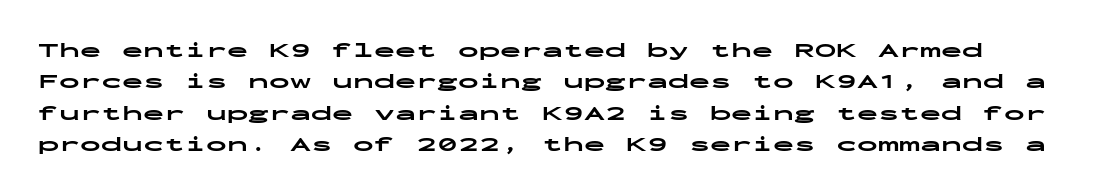
Q: Is the text bold? A: Yes.
Q: Is the text italic (slanted)? A: No, it is upright.
Q: Is the text underlined? A: No.
Q: Is the spacing between letters normal or unusually wide? A: Normal.
Q: Is the spacing between lines tight, normal or loose? A: Normal.
